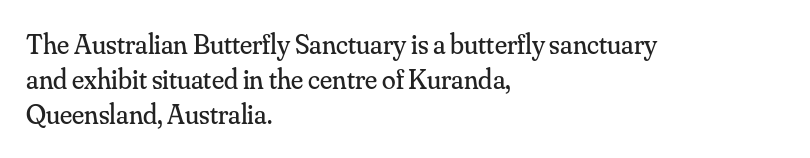
Q: Is the text bold? A: No.
Q: Is the text italic (slanted)? A: No, it is upright.
Q: Is the typeface a serif or a sans-serif typeface? A: Serif.
Q: Is the text underlined? A: No.
Q: How is the paragraph aligned? A: Left-aligned.
Q: Is the spacing between letters normal or unusually wide? A: Normal.
Q: Is the spacing between lines tight, normal or loose? A: Normal.
Q: Width (condensed, normal, or wide)? A: Normal.
Q: Stroke contrast? A: Medium.
Q: x-height? A: Small.
Q: Monospaced? A: No.
